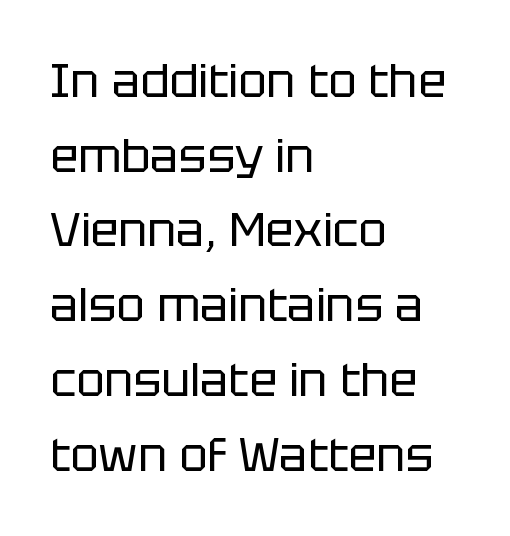
Q: Is the text bold? A: No.
Q: Is the text italic (slanted)? A: No, it is upright.
Q: Is the typeface a serif or a sans-serif typeface? A: Sans-serif.
Q: Is the text underlined? A: No.
Q: How is the paragraph aligned? A: Left-aligned.
Q: Is the spacing between letters normal or unusually wide? A: Normal.
Q: Is the spacing between lines tight, normal or loose? A: Normal.
Q: Width (condensed, normal, or wide)? A: Normal.
Q: Stroke contrast? A: Low.
Q: x-height? A: Large.
Q: Monospaced? A: No.
